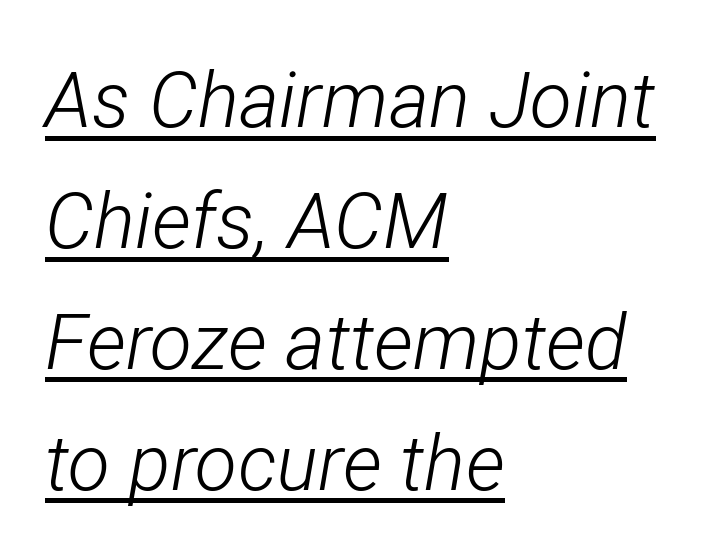
Notice how descenders clear the ascenders below comfortably — that's standard leading. In CSS terms this would be text-align: left. The letters advance in unequal steps, a hallmark of proportional type. The horizontal fit of the characters is conventional and even.
